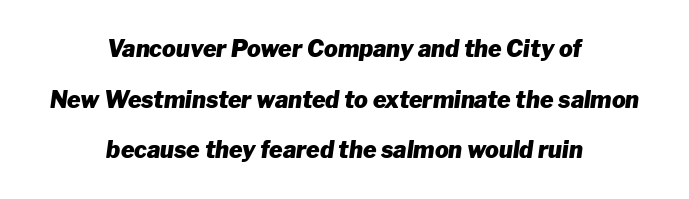
{"italic": "yes", "lean": "right", "slant_degrees": 8, "bold": "yes", "underline": "no", "align": "center", "line_spacing": "loose", "line_spacing_ratio": 2.2, "letter_spacing": "normal", "letter_spacing_em": 0.0, "glyph_px": 23}
